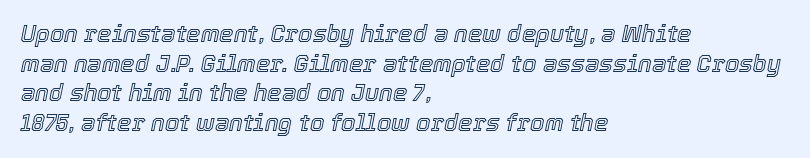
{"italic": "yes", "lean": "right", "slant_degrees": 12, "underline": "no", "align": "left", "line_spacing": "normal", "line_spacing_ratio": 1.29, "letter_spacing": "normal", "letter_spacing_em": 0.0, "glyph_px": 23}
